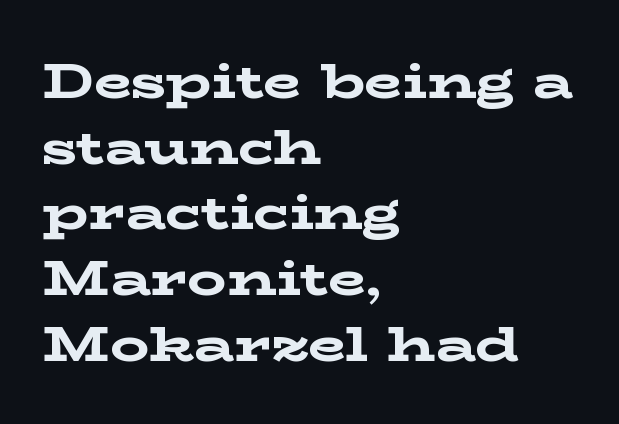
Q: Is the text bold? A: Yes.
Q: Is the text italic (slanted)? A: No, it is upright.
Q: Is the typeface a serif or a sans-serif typeface? A: Serif.
Q: Is the text underlined? A: No.
Q: How is the paragraph aligned? A: Left-aligned.
Q: Is the spacing between letters normal or unusually wide? A: Normal.
Q: Is the spacing between lines tight, normal or loose? A: Normal.
Q: Width (condensed, normal, or wide)? A: Wide.
Q: Stroke contrast? A: Low.
Q: x-height? A: Medium.
Q: Monospaced? A: No.
